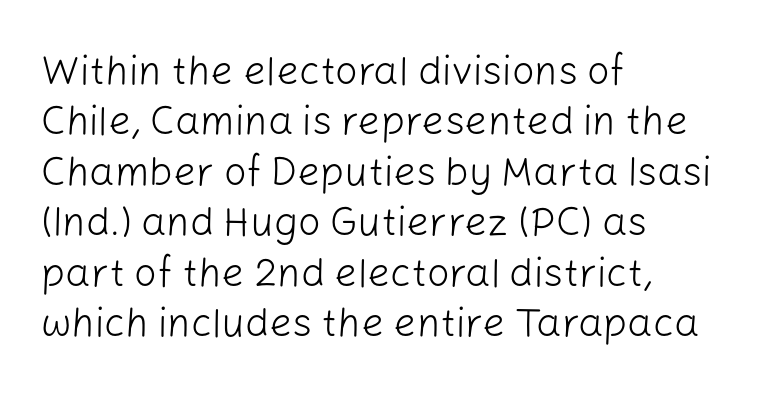
{"serif": "no", "italic": "no", "bold": "no", "weight": "light", "width": "normal", "stroke_contrast": "low", "x_height": "medium", "monospaced": "no", "underline": "no", "align": "left", "line_spacing": "normal", "line_spacing_ratio": 1.26, "letter_spacing": "normal", "letter_spacing_em": 0.0, "glyph_px": 40}
